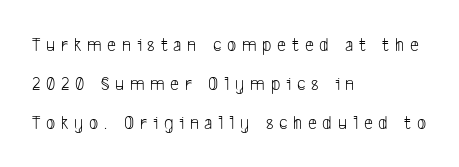
The weight would be labelled regular, book, light, or lighter still. Bare-footed words on every line. Horizontal alignment here is leftward, the default for most running prose. In terms of leading, this rendering errs on the spacious side.
